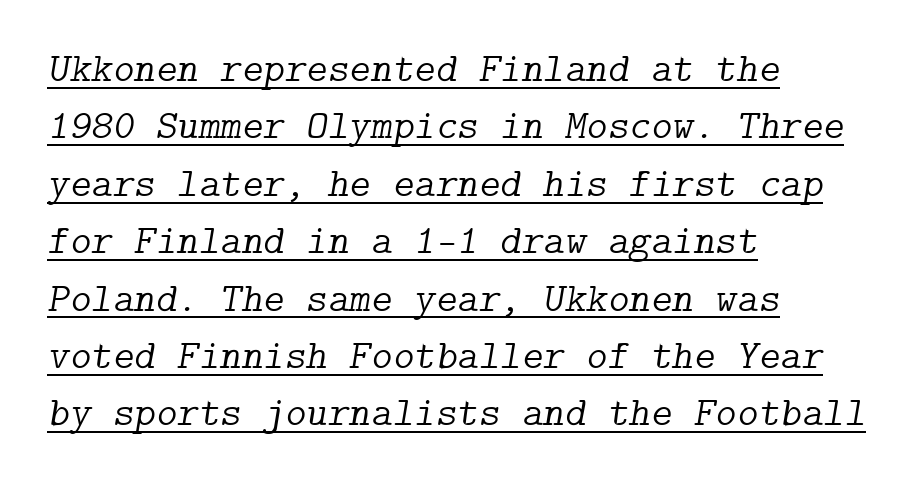
Here the glyphs are tracked normally, forming tight word shapes. Vertical spacing — default. Left-aligned paragraph, ragged on the right. Yep, that's italic — everything's leaning.
